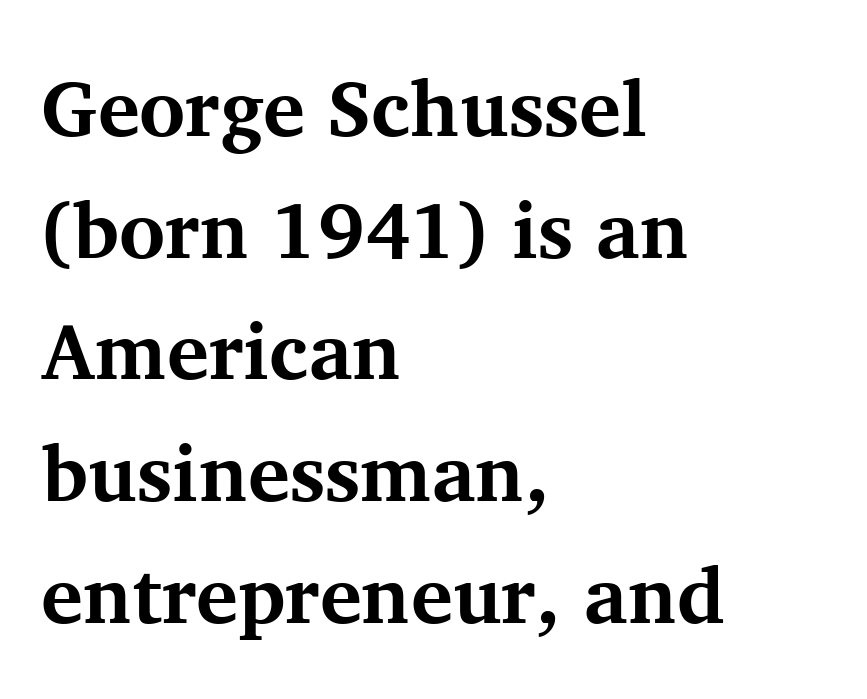
This is serif lettering, the kind often seen in printed books. Rendered with straight, roman letterforms. All the whitespace from short lines collects on the right. Each new line begins a customary step beneath the previous one.
